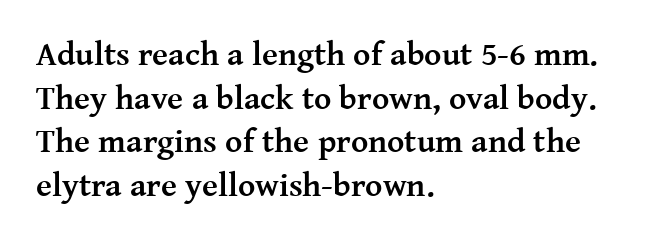
Q: Is the text bold? A: Yes.
Q: Is the text italic (slanted)? A: No, it is upright.
Q: Is the typeface a serif or a sans-serif typeface? A: Serif.
Q: Is the text underlined? A: No.
Q: How is the paragraph aligned? A: Left-aligned.
Q: Is the spacing between letters normal or unusually wide? A: Normal.
Q: Is the spacing between lines tight, normal or loose? A: Normal.
Q: Width (condensed, normal, or wide)? A: Normal.
Q: Stroke contrast? A: Medium.
Q: x-height? A: Medium.
Q: Monospaced? A: No.
